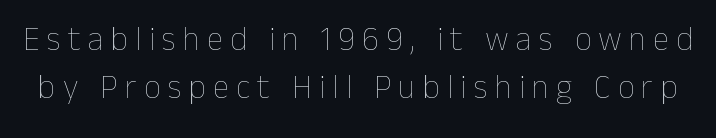
The image shows 33 px thin type, upright; set normal line spacing (1.46x), unusually wide letter spacing (+0.22 em), not underlined; low stroke contrast and a medium x-height.
